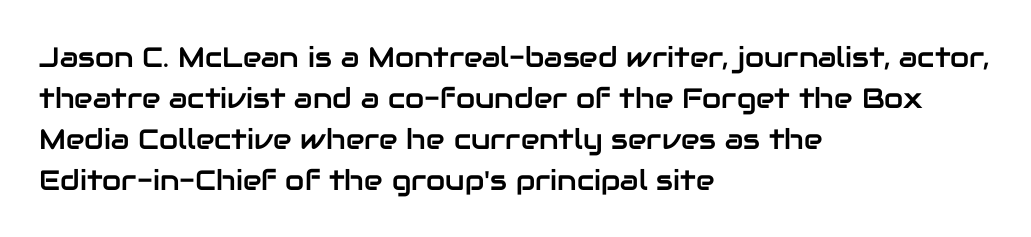
Posture: vertical. This sample has the flowing, uneven cadence of proportional lettering. Honestly, the letter spacing is just normal — you wouldn't notice it. Regular leading. Honestly, there is no underline to notice here at all.
